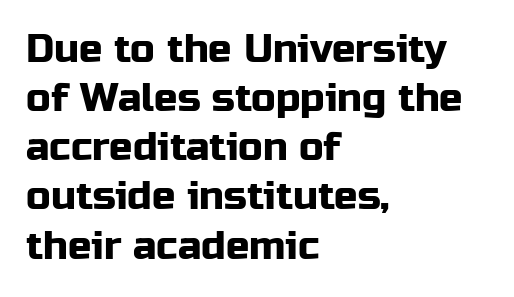
Q: Is the text italic (slanted)? A: No, it is upright.
Q: Is the typeface a serif or a sans-serif typeface? A: Sans-serif.
Q: Is the text underlined? A: No.
Q: How is the paragraph aligned? A: Left-aligned.
Q: Is the spacing between letters normal or unusually wide? A: Normal.
Q: Is the spacing between lines tight, normal or loose? A: Normal.
Q: Width (condensed, normal, or wide)? A: Normal.
Q: Stroke contrast? A: Low.
Q: x-height? A: Medium.
Q: Monospaced? A: No.
